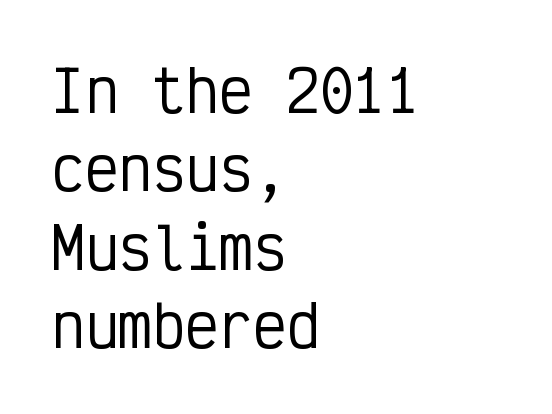
Is the letter spacing exaggerated? No — it looks like the ordinary default. This sample has the even, mechanical cadence of fixed-width lettering. Quick note: underline off. Whoever set this chose a conventional vertical rhythm. Does the copy run flush right? No — it runs flush left.
